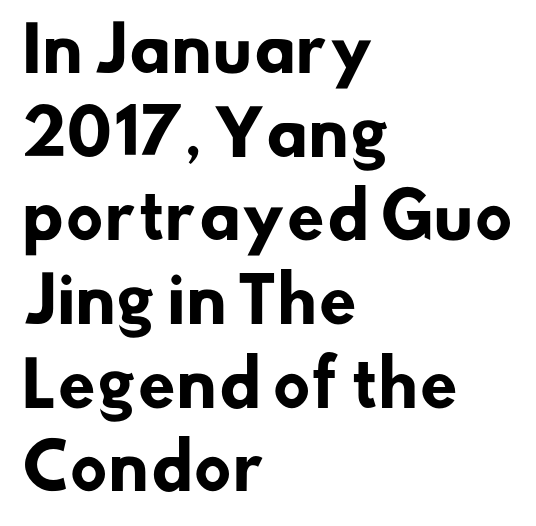
The image shows 62 px heavy sans-serif type; set left-aligned, normal line spacing (1.35x), normal letter spacing, not underlined; low stroke contrast and a small x-height.
